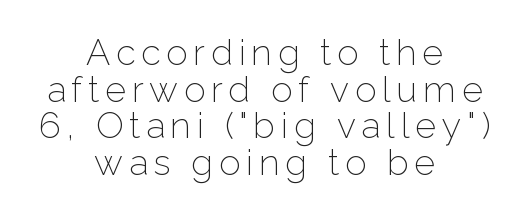
{"serif": "no", "italic": "no", "bold": "no", "weight": "light", "width": "normal", "stroke_contrast": "low", "x_height": "medium", "monospaced": "no", "underline": "no", "align": "center", "line_spacing": "tight", "line_spacing_ratio": 1.02, "glyph_px": 36}
